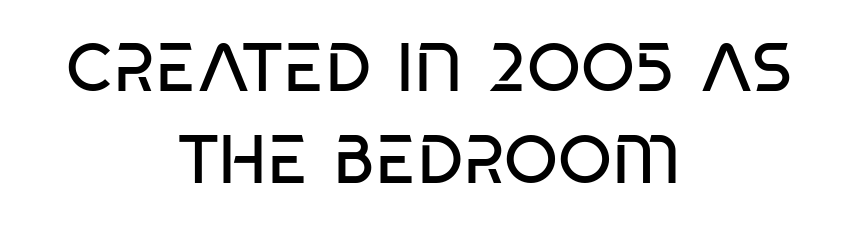
Q: Is the text bold? A: No.
Q: Is the text italic (slanted)? A: No, it is upright.
Q: Is the typeface a serif or a sans-serif typeface? A: Sans-serif.
Q: Is the text underlined? A: No.
Q: How is the paragraph aligned? A: Centered.
Q: Is the spacing between letters normal or unusually wide? A: Normal.
Q: Is the spacing between lines tight, normal or loose? A: Normal.
Q: Width (condensed, normal, or wide)? A: Condensed.
Q: Stroke contrast? A: Low.
Q: x-height? A: Large.
Q: Monospaced? A: No.
